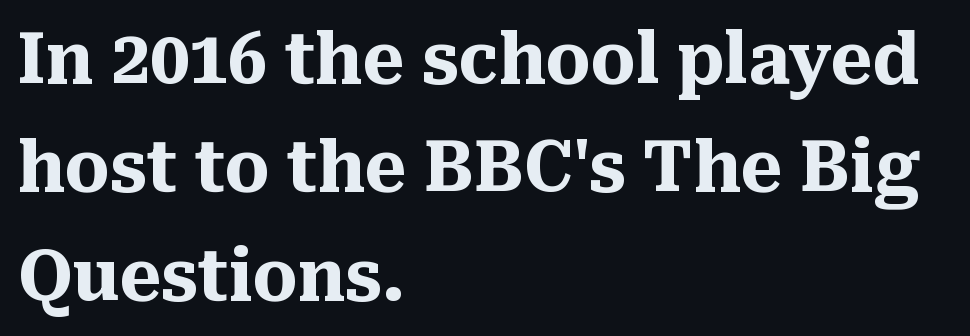
{"serif": "yes", "italic": "no", "bold": "yes", "weight": "heavy", "width": "normal", "stroke_contrast": "medium", "x_height": "medium", "monospaced": "no", "underline": "no", "align": "left", "line_spacing": "normal", "line_spacing_ratio": 1.55, "letter_spacing": "normal", "letter_spacing_em": 0.0, "glyph_px": 70}
